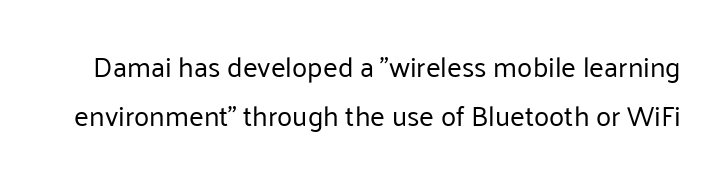
The image shows 28 px regular-weight sans-serif type, upright; set line spacing 1.75x, normal letter spacing, not underlined; low stroke contrast and a medium x-height.
